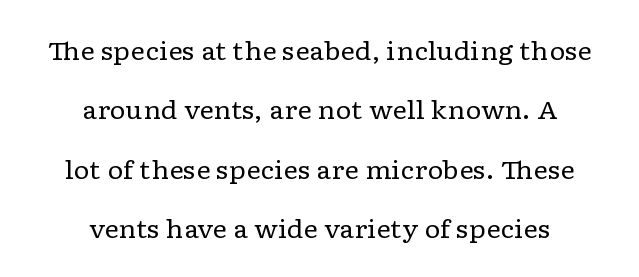
The image shows 25 px text type, upright; set centered, loose line spacing (2.38x), normal letter spacing, not underlined.
